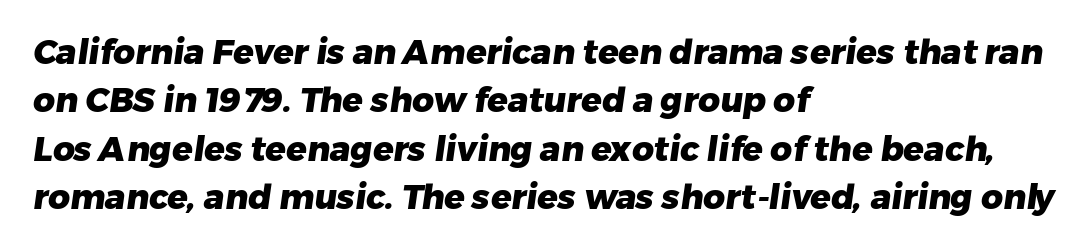
Q: Is the text bold? A: Yes.
Q: Is the typeface a serif or a sans-serif typeface? A: Sans-serif.
Q: Is the text underlined? A: No.
Q: How is the paragraph aligned? A: Left-aligned.
Q: Is the spacing between letters normal or unusually wide? A: Normal.
Q: Is the spacing between lines tight, normal or loose? A: Normal.
Q: Width (condensed, normal, or wide)? A: Normal.
Q: Stroke contrast? A: Low.
Q: x-height? A: Medium.
Q: Monospaced? A: No.
